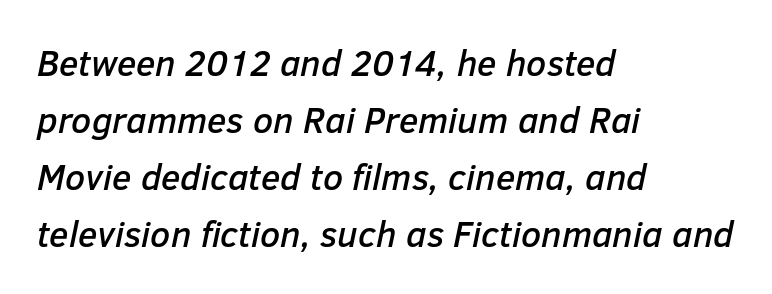
The image shows 36 px text type, italic (leaning right); set left-aligned, normal line spacing (1.58x), normal letter spacing, not underlined; low stroke contrast and a medium x-height.
